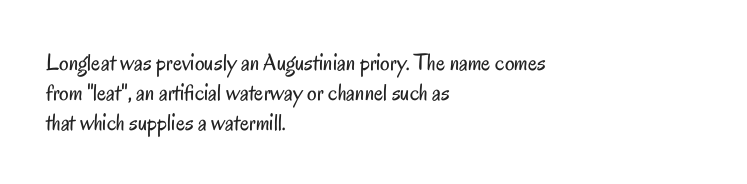
Q: Is the text bold? A: No.
Q: Is the text italic (slanted)? A: No, it is upright.
Q: Is the text underlined? A: No.
Q: How is the paragraph aligned? A: Left-aligned.
Q: Is the spacing between letters normal or unusually wide? A: Normal.
